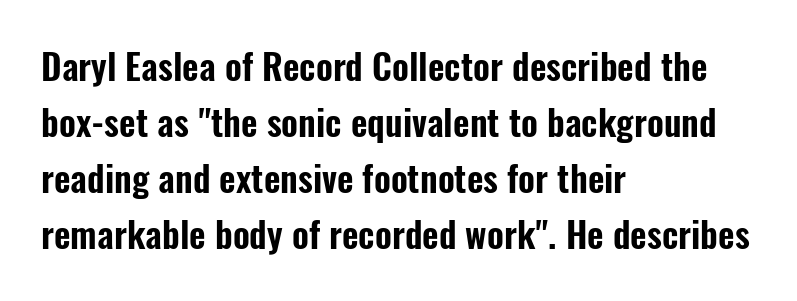
These lines are composed in type without serifs. No word sits above an underline. The font's upright variant was chosen for this text. Each letter keeps its own natural width here, so spacing adapts to shape. Characters follow at the spacing the type designer built in.
